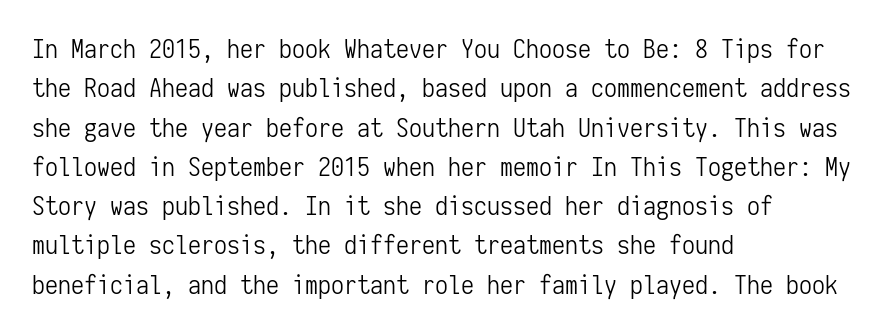
A typesetter would mark this as roman, not italic. Does the leading feel generous? No, just average. The typesetter chose a ragged-right arrangement here. The gaps between neighbouring characters are ordinary and unremarkable. Is this a heavy cut? Hardly; it is regular or lighter. The space directly below the letters is spotless.
